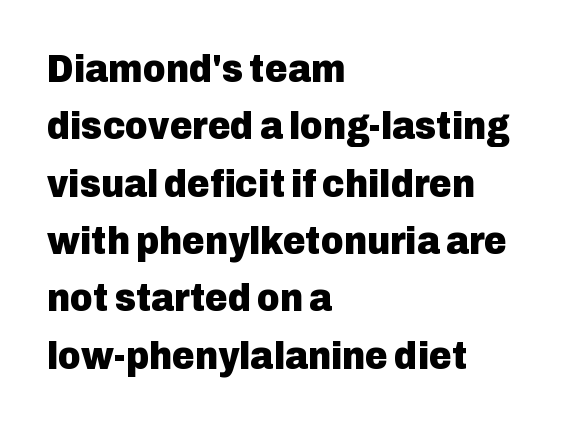
The passage shown is typed in a proportional face where columns would drift. Do the letters lean? They stand straight. Check under the words: just untouched page. No feet cap the strokes, marking this as sans-serif type. Where is the straight margin? On the left. Default kerning and tracking; the words read as compact shapes.
